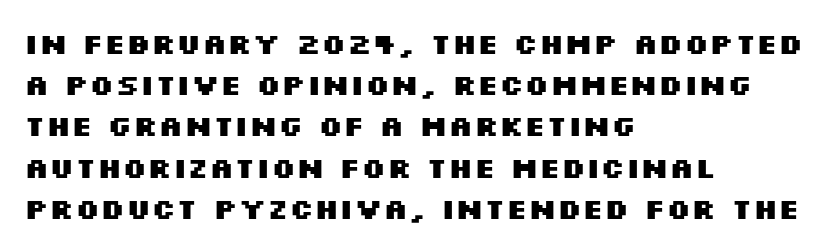
The image shows 29 px heavy, wide sans-serif type, upright; set left-aligned, normal line spacing (1.42x), normal letter spacing, not underlined; medium stroke contrast and a large x-height.
